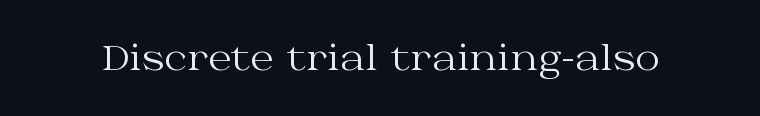
The image shows 34 px regular-weight, wide serif type, upright; set normal letter spacing, not underlined; medium stroke contrast and a medium x-height.
